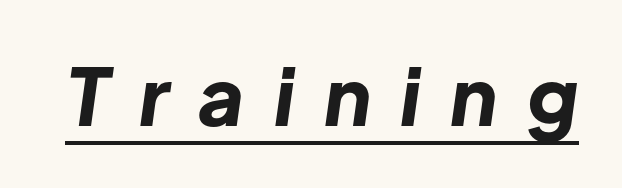
{"italic": "yes", "lean": "right", "slant_degrees": 8, "bold": "yes", "weight": "bold", "width": "normal", "stroke_contrast": "low", "x_height": "medium", "monospaced": "no", "underline": "yes", "letter_spacing": "wide", "letter_spacing_em": 0.37, "glyph_px": 79}
